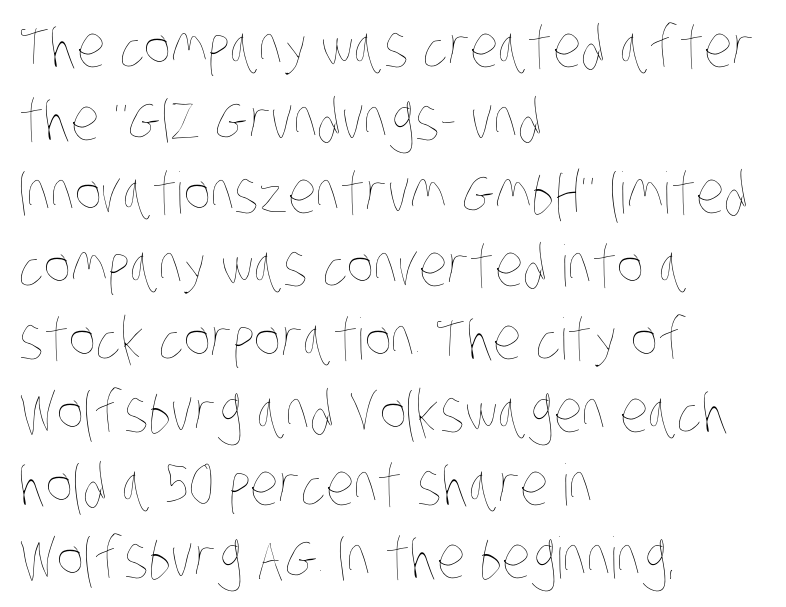
The image shows 57 px thin, condensed type; set left-aligned, normal line spacing (1.28x), normal letter spacing, not underlined; low stroke contrast and a large x-height.
